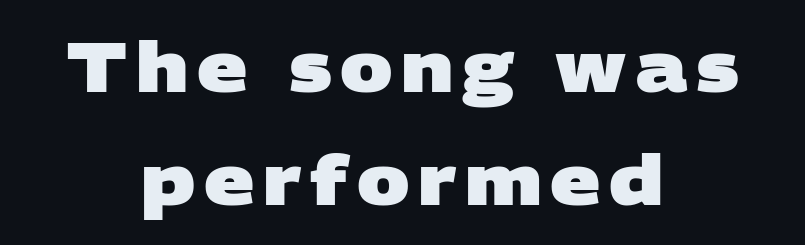
The image shows 70 px heavy, wide sans-serif type; set centered, normal line spacing (1.61x), not underlined; low stroke contrast and a large x-height.
